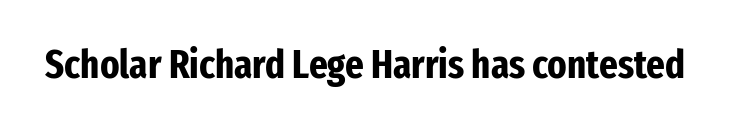
{"serif": "no", "italic": "no", "bold": "yes", "weight": "bold", "width": "condensed", "stroke_contrast": "low", "x_height": "medium", "monospaced": "no", "underline": "no", "letter_spacing": "normal", "letter_spacing_em": 0.0, "glyph_px": 40}
